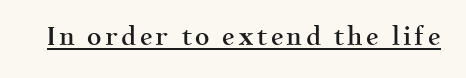
The image shows 25 px text type, upright; set underlined.
